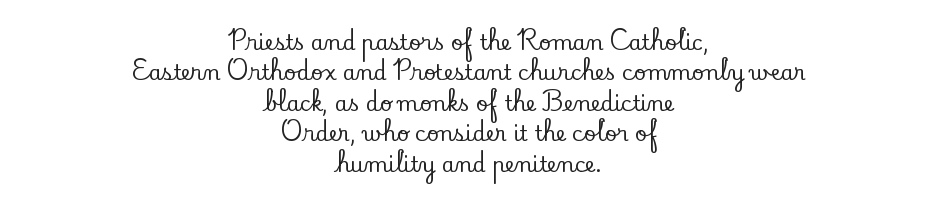
The image shows 21 px text type, upright; set centered, normal line spacing (1.45x), normal letter spacing, not underlined.
